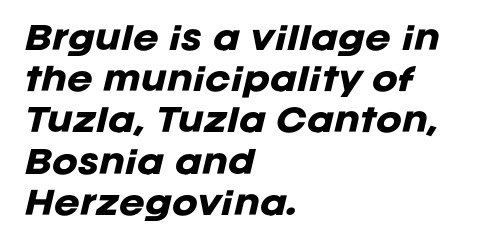
The image shows 31 px heavy type, italic (leaning right); set left-aligned, normal line spacing (1.33x), normal letter spacing, not underlined; low stroke contrast and a large x-height.
